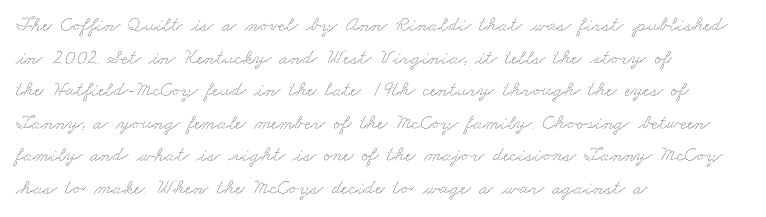
{"underline": "no", "align": "left", "line_spacing": "normal", "line_spacing_ratio": 1.55, "letter_spacing": "normal", "letter_spacing_em": 0.0, "glyph_px": 21}
